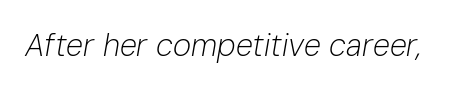
The image shows 31 px light type, italic (leaning right); set normal letter spacing, not underlined; low stroke contrast and a medium x-height.
